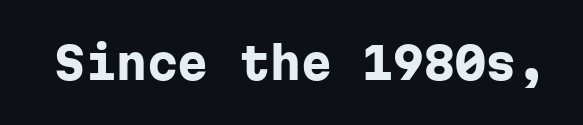
The image shows 44 px heavy sans-serif type, upright, monospaced; set normal letter spacing, not underlined; low stroke contrast and a medium x-height.
